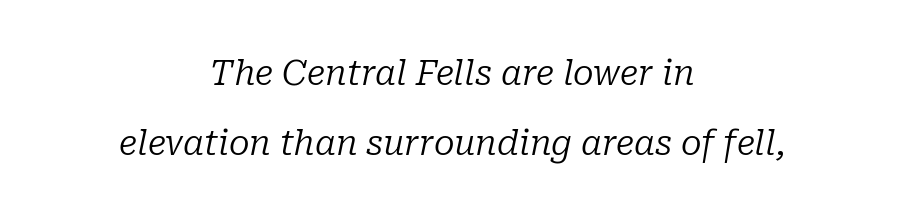
The letterforms sit at book weight or below. The gap between lines stays unmarked. Tall strokes in this sample are angled rather than plumb. Looks like regular typesetting: each glyph gets only the width it needs. Each letter's strokes conclude with small projecting serifs. The rendering keeps characters at their native spacing.
